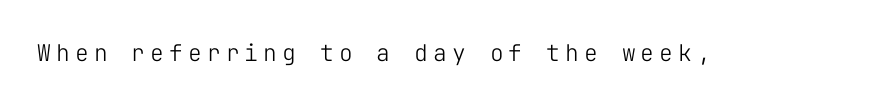
Q: Is the text bold? A: No.
Q: Is the text italic (slanted)? A: No, it is upright.
Q: Is the text underlined? A: No.
Q: Is the spacing between letters normal or unusually wide? A: Unusually wide.
